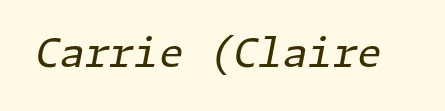
The letters sit at their default tracking, neither squeezed nor spread. There's an unmistakable incline to the writing here. Compared with a typical body face, this is equally light or lighter still. Lines of text with bare space underneath.
